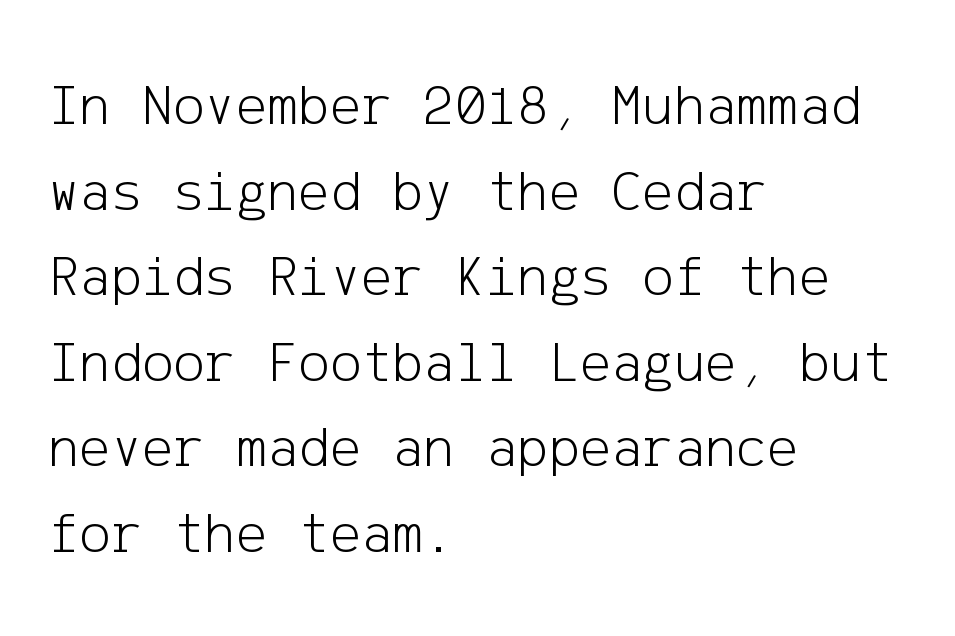
Q: Is the text bold? A: No.
Q: Is the text italic (slanted)? A: No, it is upright.
Q: Is the typeface a serif or a sans-serif typeface? A: Sans-serif.
Q: Is the text underlined? A: No.
Q: How is the paragraph aligned? A: Left-aligned.
Q: Is the spacing between letters normal or unusually wide? A: Normal.
Q: Is the spacing between lines tight, normal or loose? A: Normal.
Q: Width (condensed, normal, or wide)? A: Normal.
Q: Stroke contrast? A: Low.
Q: x-height? A: Medium.
